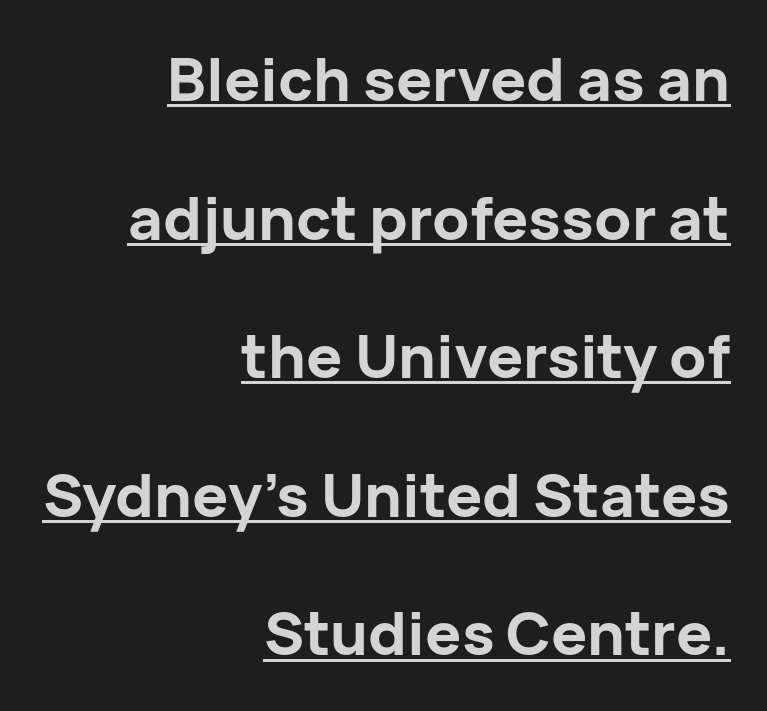
The image shows 60 px bold sans-serif type, upright; set right-aligned, loose line spacing (2.31x), normal letter spacing, underlined; low stroke contrast and a medium x-height.
